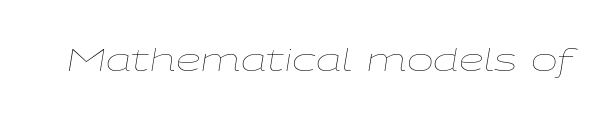
{"italic": "yes", "lean": "right", "slant_degrees": 9, "bold": "no", "weight": "thin", "width": "wide", "stroke_contrast": "low", "x_height": "medium", "monospaced": "no", "underline": "no", "letter_spacing": "normal", "letter_spacing_em": 0.0, "glyph_px": 32}
